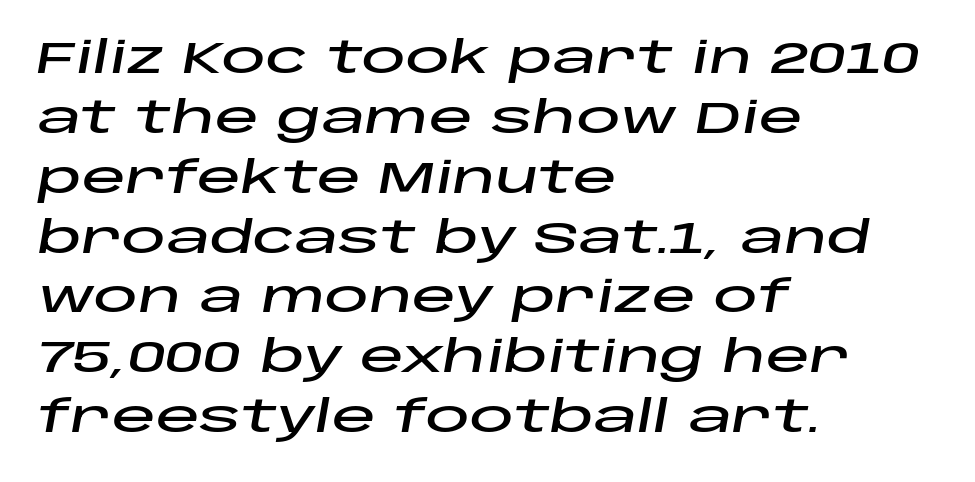
Q: Is the text italic (slanted)? A: Yes, it leans right by about 10 degrees.
Q: Is the text underlined? A: No.
Q: How is the paragraph aligned? A: Left-aligned.
Q: Is the spacing between letters normal or unusually wide? A: Normal.
Q: Is the spacing between lines tight, normal or loose? A: Normal.
Q: Width (condensed, normal, or wide)? A: Wide.
Q: Stroke contrast? A: Low.
Q: x-height? A: Large.
Q: Monospaced? A: No.
